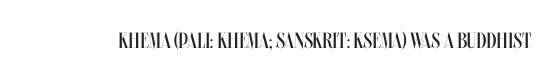
The space directly below the letters is spotless. Quick note: not italic, upright. The line texture is even and compact thanks to regular tracking. These glyphs show unthickened strokes, regular width or finer.
